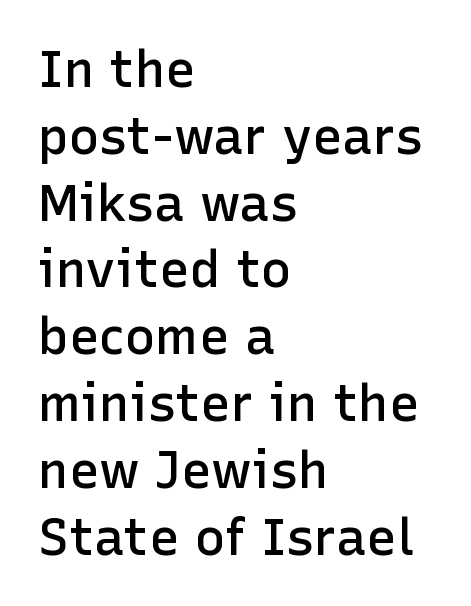
The compositor pushed each line to the left boundary. Think of a printed novel: that variable character pitch is what you see here. This sample uses an upright cut, with every glyph sitting square on the baseline. A typesetter would call this leading conventional body-copy spacing.
